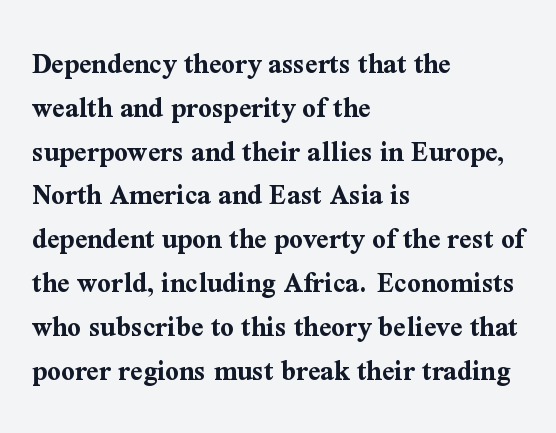
Varying glyph widths throughout — classic text-font behaviour. This is roman type, the default non-slanted kind. The rendering uses a bold face; every stroke is thick and dark. The rendering uses a moderate line-height, typical for paragraphs. The lines in this sample share a left origin and differ only in where they stop.
